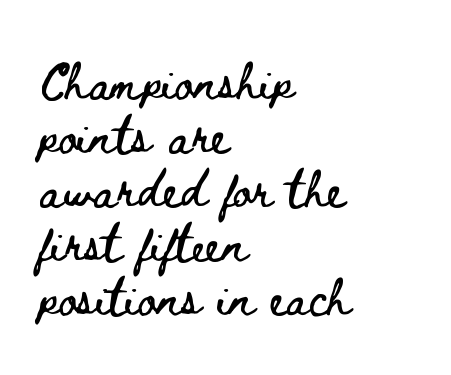
The image shows 36 px wide type; set left-aligned, normal line spacing (1.5x), normal letter spacing, not underlined; low stroke contrast and a small x-height.
